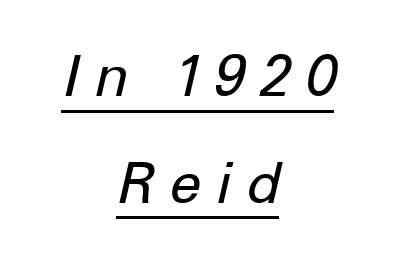
The image shows 57 px regular-weight type, italic (leaning right); set centered, line spacing 1.87x, unusually wide letter spacing (+0.25 em), underlined; low stroke contrast and a medium x-height.
